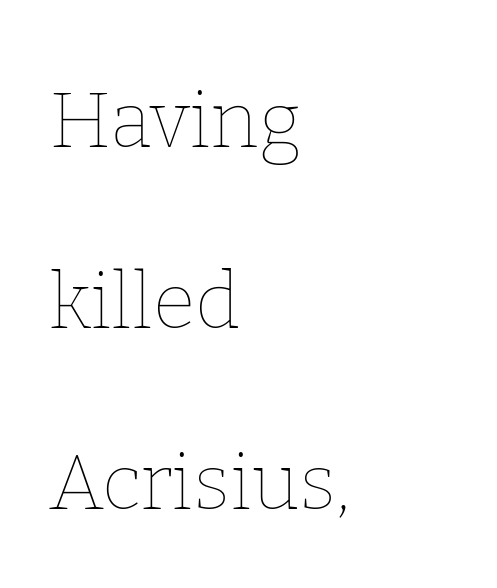
The designer dialed line spacing up above the default. A quiet, ordinary-to-light weight characterises the typeface. There is no visible air inserted between adjacent glyphs. The ragged edge is on the right, which tells us the setting is flush left. Posture: upright roman. Descender tails drop into unmarked territory.
